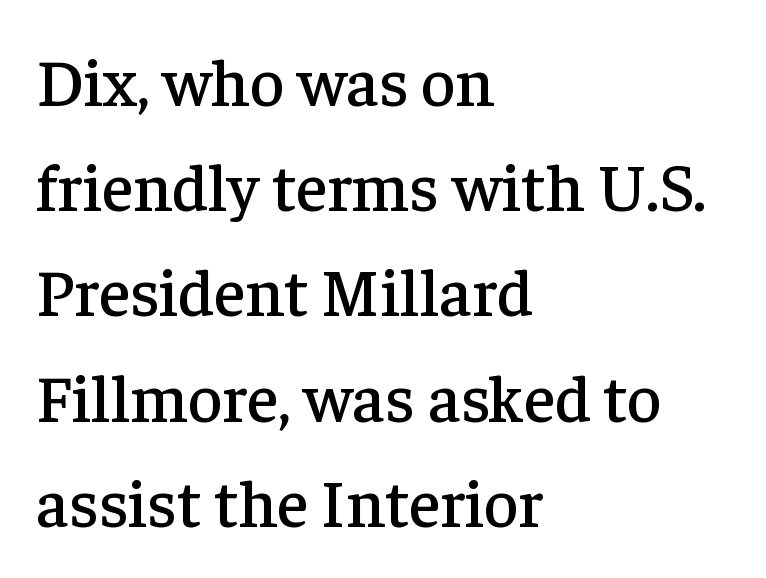
The image shows 67 px serif type, upright; set left-aligned, normal line spacing (1.57x), normal letter spacing, not underlined; low stroke contrast and a medium x-height.
